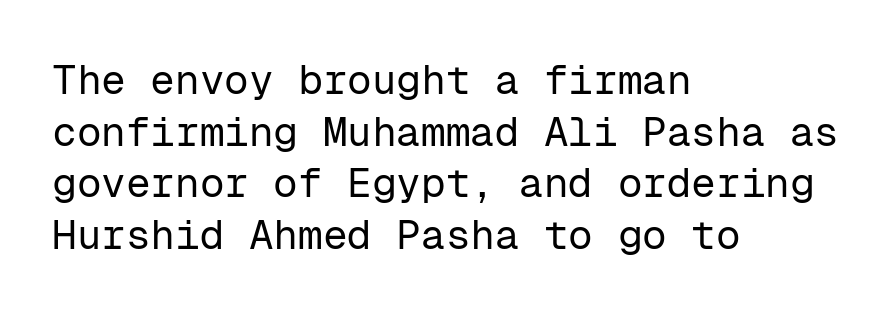
Rows of type keep a routine distance in the vertical direction. I'd call this a sans setting — the letters go barefoot. Standard letterfit; no display-style spreading of the glyphs. Is this a fixed-width face? Yes — each glyph sits in an identical cell.
